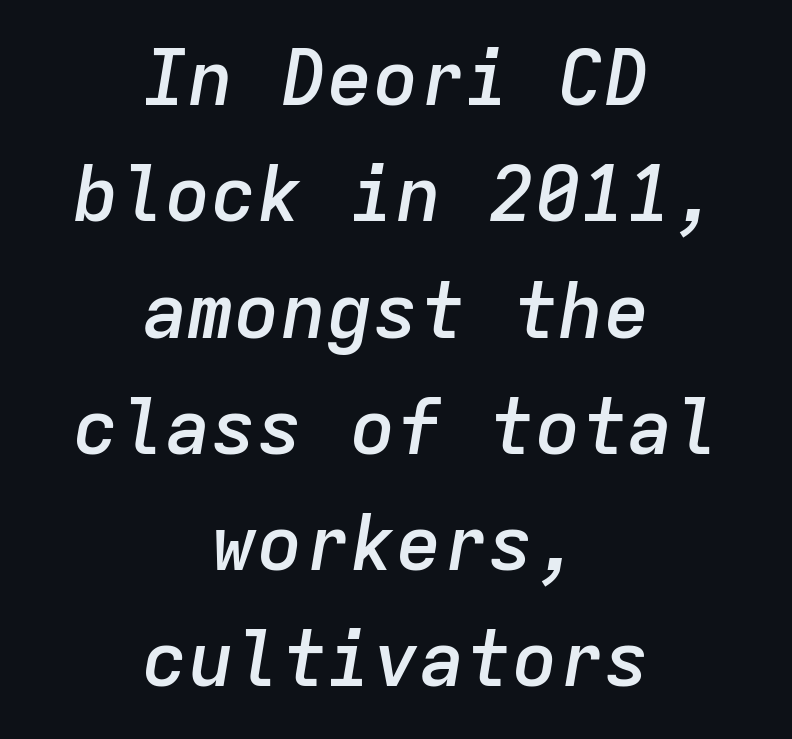
Q: Is the text bold? A: Semi-bold.
Q: Is the text italic (slanted)? A: Yes, it leans right by about 9 degrees.
Q: Is the text underlined? A: No.
Q: How is the paragraph aligned? A: Centered.
Q: Is the spacing between letters normal or unusually wide? A: Normal.
Q: Is the spacing between lines tight, normal or loose? A: Normal.
Q: Width (condensed, normal, or wide)? A: Normal.
Q: Stroke contrast? A: Low.
Q: x-height? A: Medium.
Q: Monospaced? A: Yes.
